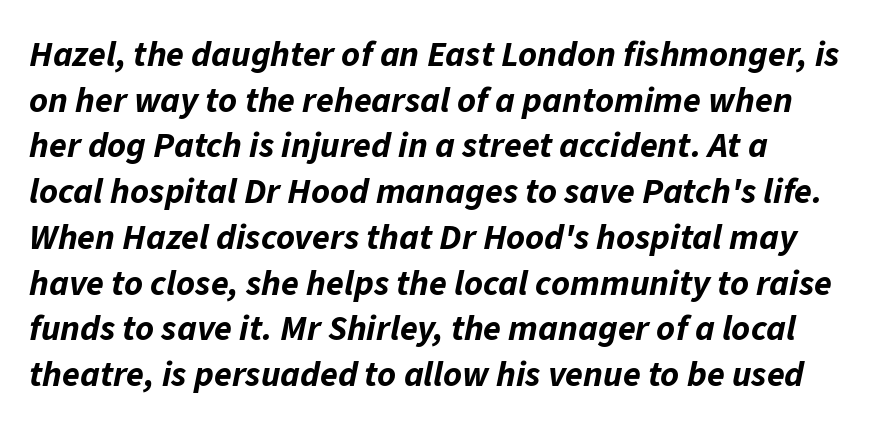
The image shows 36 px bold type, italic (leaning right); set normal line spacing (1.27x), normal letter spacing, not underlined; low stroke contrast and a medium x-height.
